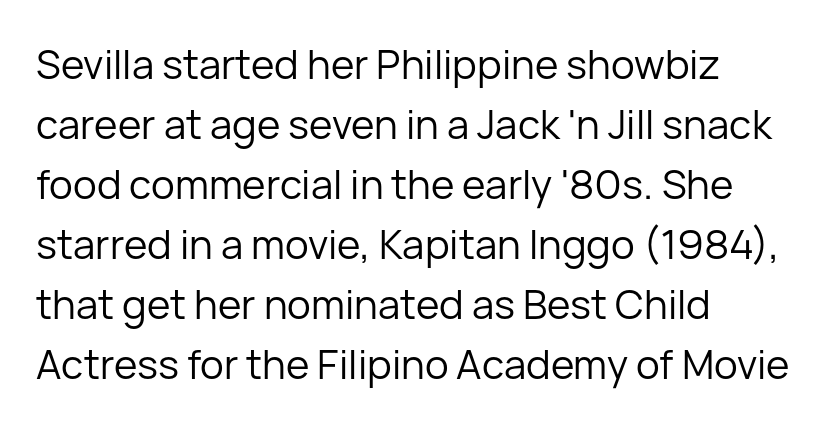
The image shows 40 px regular-weight sans-serif type, upright; set left-aligned, normal line spacing (1.5x), normal letter spacing, not underlined; low stroke contrast and a medium x-height.
